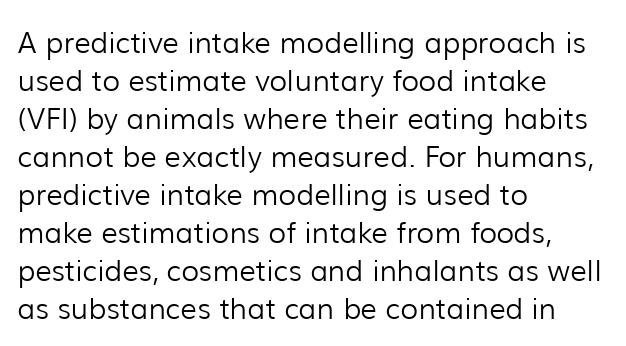
I'd call this a sans setting — the letters go barefoot. Which margin do the lines hug? The left one — the right edge is uneven. The space directly below the letters is spotless. Note the varied advance widths — an 'i' is clearly narrower than an 'm'.
